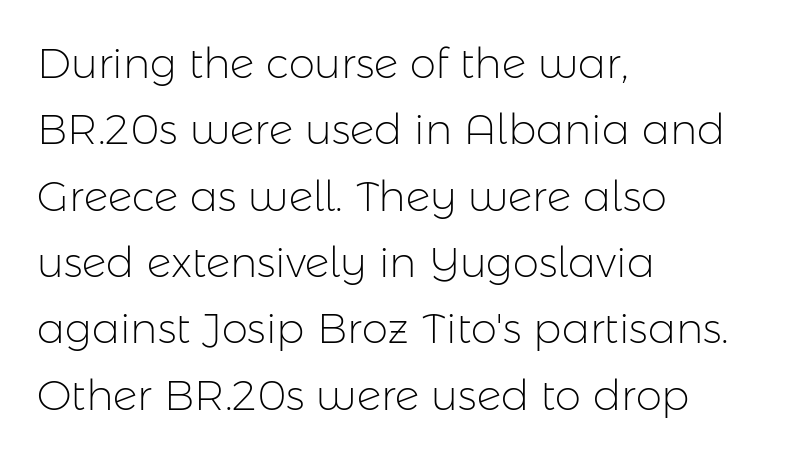
Q: Is the text bold? A: No.
Q: Is the text italic (slanted)? A: No, it is upright.
Q: Is the typeface a serif or a sans-serif typeface? A: Sans-serif.
Q: Is the text underlined? A: No.
Q: How is the paragraph aligned? A: Left-aligned.
Q: Is the spacing between letters normal or unusually wide? A: Normal.
Q: Is the spacing between lines tight, normal or loose? A: Normal.
Q: Width (condensed, normal, or wide)? A: Normal.
Q: Stroke contrast? A: Low.
Q: x-height? A: Medium.
Q: Monospaced? A: No.
